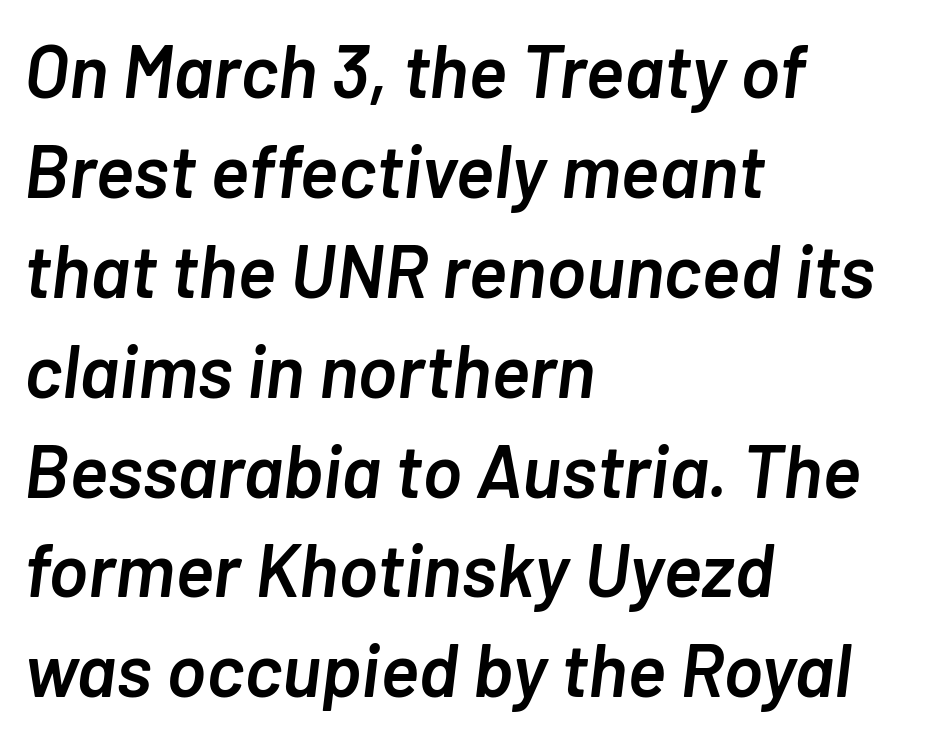
Here the designer chose a conventional face with non-uniform glyph widths. There's an unmistakable incline to the writing here. Clear beneath every line of the passage. Casual observation: everything's shoved over to the left. The font is running at a semibold setting, under full bold. Between one letter and the next there's only the usual sliver of space.
